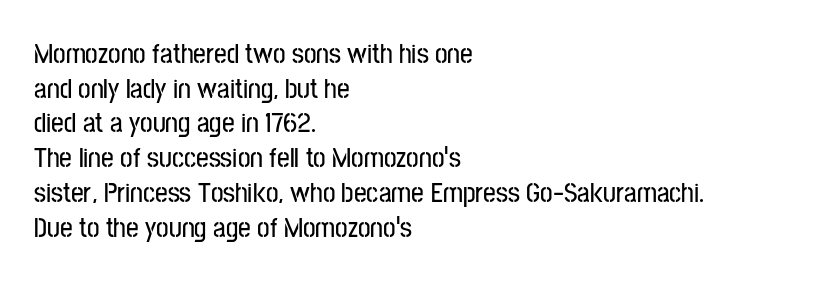
This rendering features lettering with no underline. Note the varied advance widths — an 'i' is clearly narrower than an 'm'. Teacher's note: observe the even left margin — that is flush-left alignment. Font category for this specimen: sans-serif.
